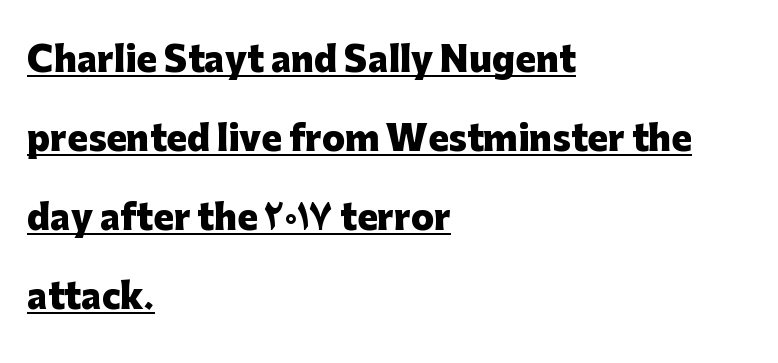
The image shows 34 px heavy sans-serif type, upright; set left-aligned, loose line spacing (2.32x), normal letter spacing, underlined; low stroke contrast and a medium x-height.
